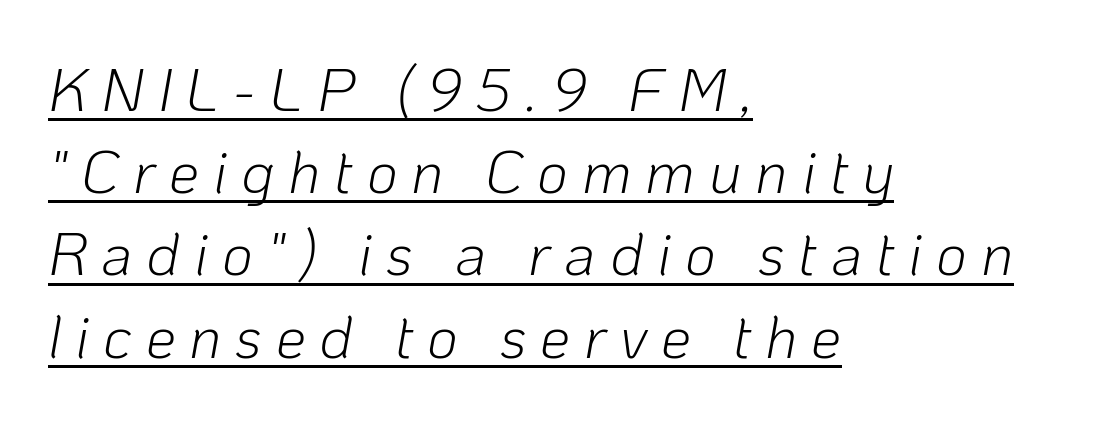
Is this a heavy cut? Hardly; it is regular or lighter. You could only call the tracking loose — the letters float apart. A baseline rule has been typeset under these characters. In terms of posture, this sample is oblique.
